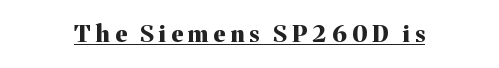
Q: Is the text bold? A: Yes.
Q: Is the text italic (slanted)? A: No, it is upright.
Q: Is the text underlined? A: Yes.
Q: Is the spacing between letters normal or unusually wide? A: Unusually wide.
